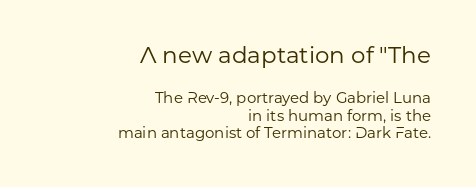
Q: Is the text bold? A: No.
Q: Is the text italic (slanted)? A: No, it is upright.
Q: Is the text underlined? A: No.
Q: How is the paragraph aligned? A: Right-aligned.
Q: Is the spacing between letters normal or unusually wide? A: Normal.
Q: Which block of text is set in a larger size, the first (top) or the second (bottom)? A: The first (top) one.
